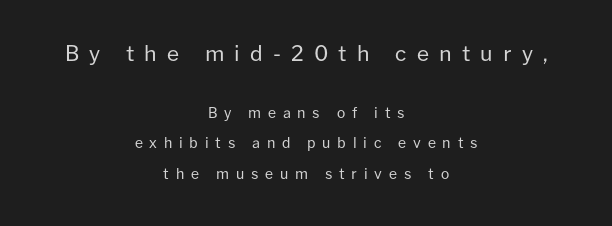
Posture: vertical. Compared with typical paragraphs, the rows here are farther apart. The setting favours the middle, as headings and verse often do. Spacing between characters has been opened up far beyond the box default. The face used here appears at its bigger size in the upper chunk.
